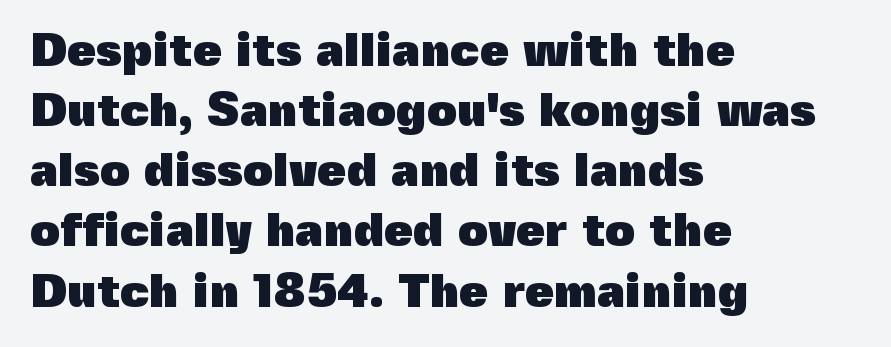
Q: Is the text bold? A: Yes.
Q: Is the text italic (slanted)? A: No, it is upright.
Q: Is the typeface a serif or a sans-serif typeface? A: Sans-serif.
Q: Is the text underlined? A: No.
Q: How is the paragraph aligned? A: Left-aligned.
Q: Is the spacing between letters normal or unusually wide? A: Normal.
Q: Is the spacing between lines tight, normal or loose? A: Normal.
Q: Width (condensed, normal, or wide)? A: Normal.
Q: x-height? A: Medium.
Q: Monospaced? A: No.
